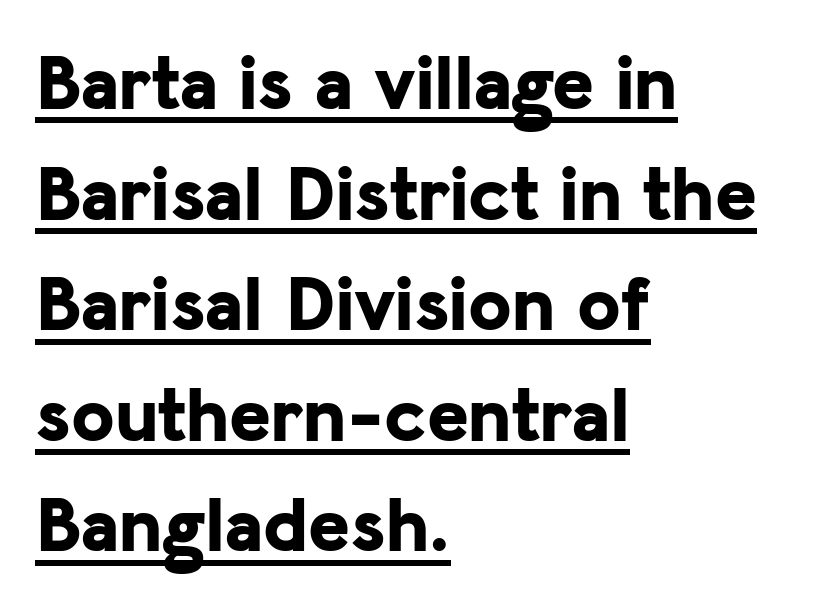
Q: Is the text bold? A: Yes.
Q: Is the text italic (slanted)? A: No, it is upright.
Q: Is the typeface a serif or a sans-serif typeface? A: Sans-serif.
Q: Is the text underlined? A: Yes.
Q: How is the paragraph aligned? A: Left-aligned.
Q: Is the spacing between letters normal or unusually wide? A: Normal.
Q: Is the spacing between lines tight, normal or loose? A: Normal.
Q: Width (condensed, normal, or wide)? A: Normal.
Q: Stroke contrast? A: Low.
Q: x-height? A: Medium.
Q: Monospaced? A: No.
